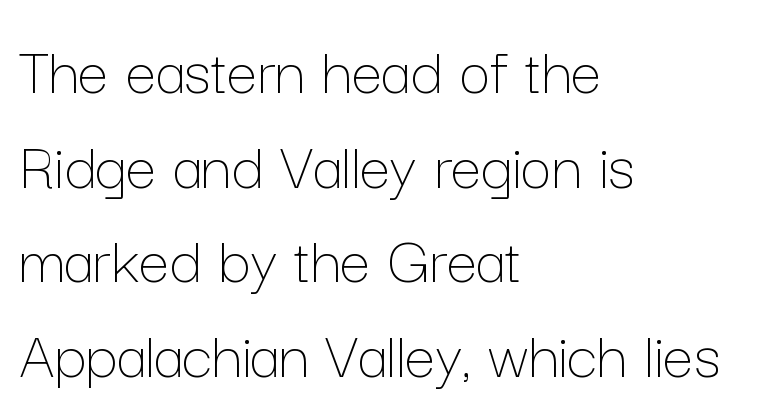
Q: Is the text bold? A: No.
Q: Is the text italic (slanted)? A: No, it is upright.
Q: Is the text underlined? A: No.
Q: How is the paragraph aligned? A: Left-aligned.
Q: Is the spacing between letters normal or unusually wide? A: Normal.
Q: Is the spacing between lines tight, normal or loose? A: Normal.
Q: Width (condensed, normal, or wide)? A: Normal.
Q: Stroke contrast? A: Low.
Q: x-height? A: Medium.
Q: Monospaced? A: No.
